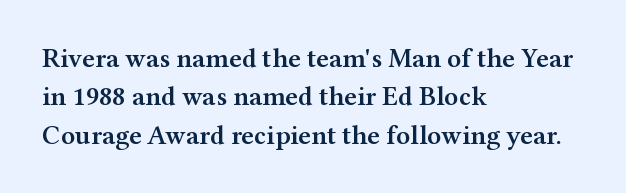
{"italic": "no", "bold": "semi", "underline": "no", "align": "left", "line_spacing": "normal", "line_spacing_ratio": 1.42, "letter_spacing": "normal", "letter_spacing_em": 0.0, "glyph_px": 27}
